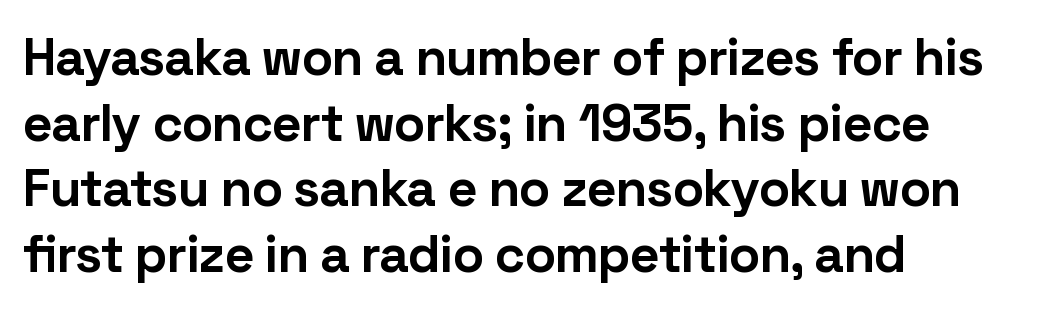
Q: Is the text bold? A: Yes.
Q: Is the text italic (slanted)? A: No, it is upright.
Q: Is the typeface a serif or a sans-serif typeface? A: Sans-serif.
Q: Is the text underlined? A: No.
Q: How is the paragraph aligned? A: Left-aligned.
Q: Is the spacing between letters normal or unusually wide? A: Normal.
Q: Is the spacing between lines tight, normal or loose? A: Normal.
Q: Width (condensed, normal, or wide)? A: Normal.
Q: Stroke contrast? A: Low.
Q: x-height? A: Medium.
Q: Monospaced? A: No.
